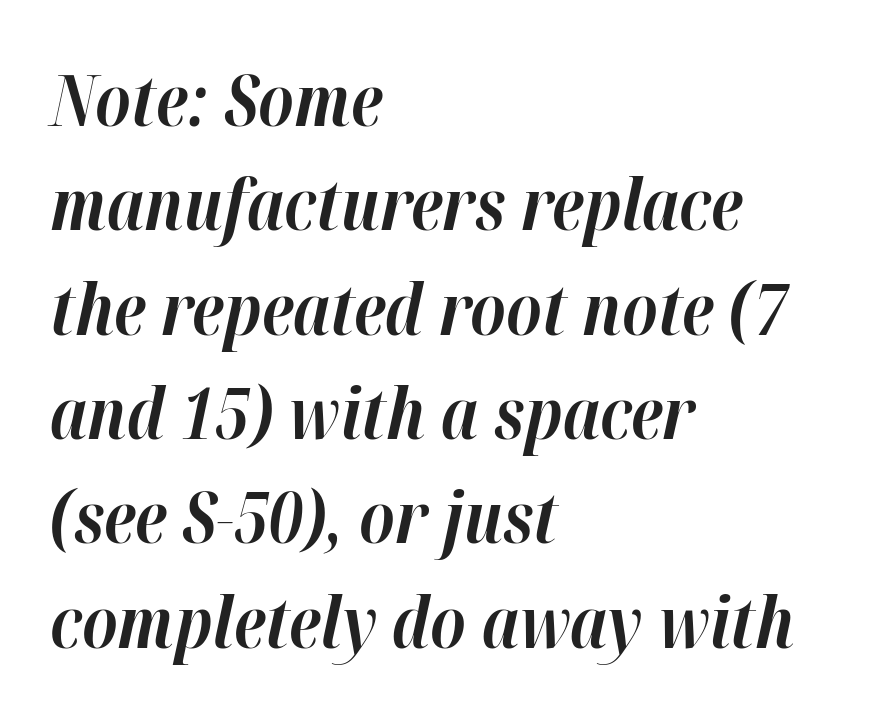
Q: Is the text bold? A: Yes.
Q: Is the text italic (slanted)? A: Yes, it leans right by about 12 degrees.
Q: Is the text underlined? A: No.
Q: How is the paragraph aligned? A: Left-aligned.
Q: Is the spacing between letters normal or unusually wide? A: Normal.
Q: Is the spacing between lines tight, normal or loose? A: Normal.
Q: Width (condensed, normal, or wide)? A: Normal.
Q: Stroke contrast? A: High.
Q: x-height? A: Medium.
Q: Monospaced? A: No.
